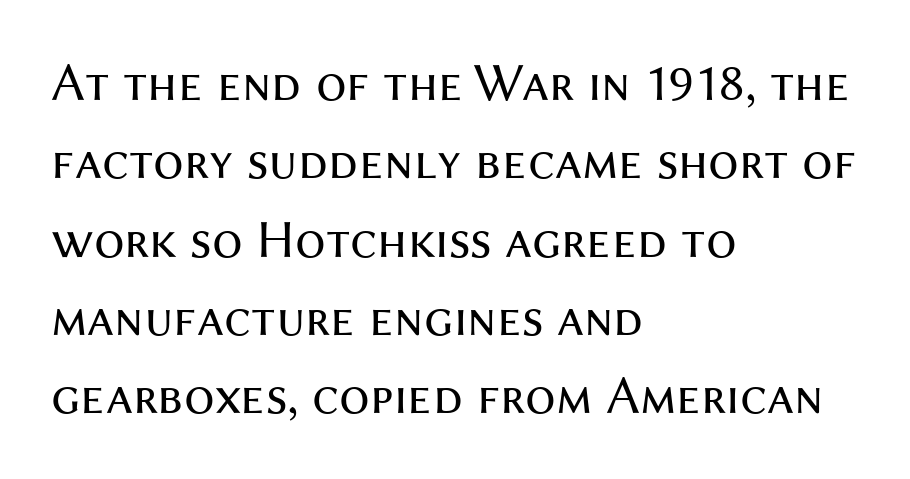
{"serif": "no", "italic": "no", "bold": "no", "weight": "regular", "width": "normal", "stroke_contrast": "medium", "x_height": "medium", "monospaced": "no", "underline": "no", "align": "left", "line_spacing": "normal", "line_spacing_ratio": 1.45, "letter_spacing": "normal", "letter_spacing_em": 0.0, "glyph_px": 54}
